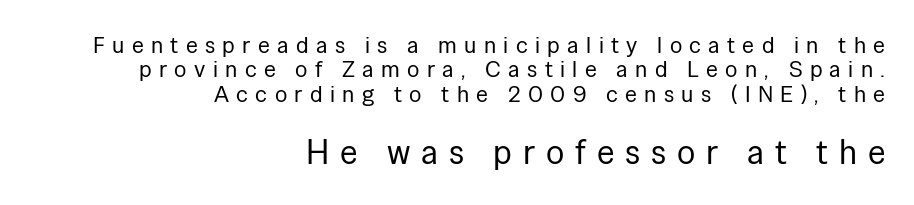
The image shows 34 px regular-weight sans-serif type, upright; set right-aligned, tight line spacing (1.06x), unusually wide letter spacing (+0.32 em), not underlined; the second (bottom) block is 1.48x larger; low stroke contrast and a medium x-height.
